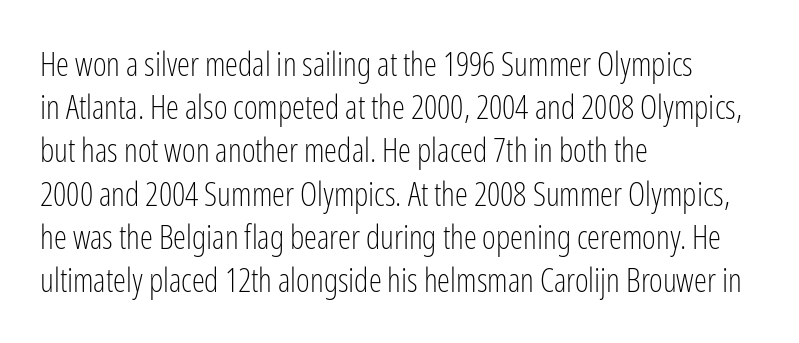
{"serif": "no", "italic": "no", "bold": "no", "weight": "light", "width": "condensed", "stroke_contrast": "low", "x_height": "medium", "monospaced": "no", "underline": "no", "align": "left", "line_spacing": "normal", "line_spacing_ratio": 1.31, "letter_spacing": "normal", "letter_spacing_em": 0.0, "glyph_px": 33}
